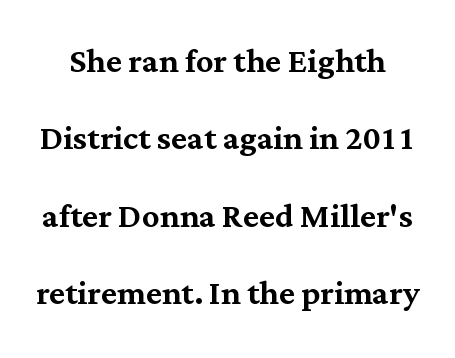
Q: Is the text italic (slanted)? A: No, it is upright.
Q: Is the typeface a serif or a sans-serif typeface? A: Serif.
Q: Is the text underlined? A: No.
Q: Is the spacing between letters normal or unusually wide? A: Normal.
Q: Width (condensed, normal, or wide)? A: Normal.
Q: Stroke contrast? A: Medium.
Q: x-height? A: Medium.
Q: Monospaced? A: No.
